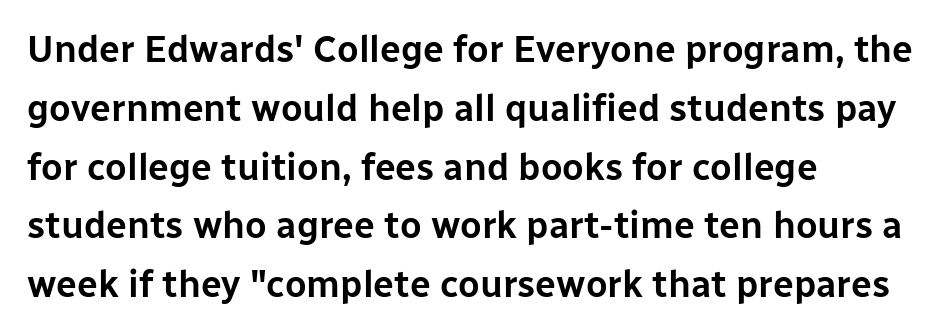
{"serif": "no", "italic": "no", "width": "normal", "stroke_contrast": "low", "x_height": "medium", "monospaced": "no", "underline": "no", "align": "left", "line_spacing": "normal", "line_spacing_ratio": 1.59, "letter_spacing": "normal", "letter_spacing_em": 0.0, "glyph_px": 37}
